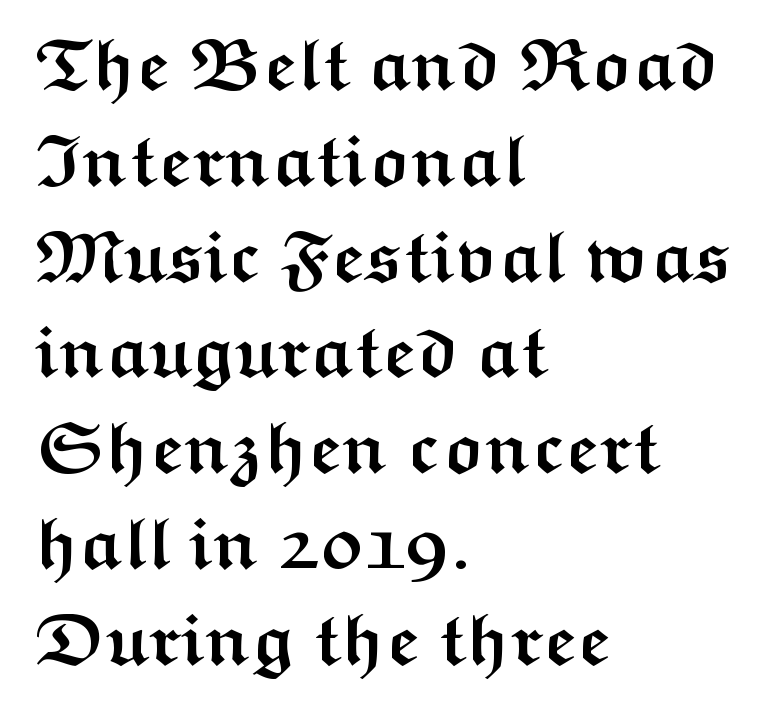
{"serif": "no", "italic": "no", "bold": "yes", "weight": "semibold", "width": "wide", "stroke_contrast": "medium", "x_height": "medium", "monospaced": "no", "underline": "no", "align": "left", "line_spacing": "normal", "line_spacing_ratio": 1.33, "letter_spacing": "normal", "letter_spacing_em": 0.0, "glyph_px": 72}
